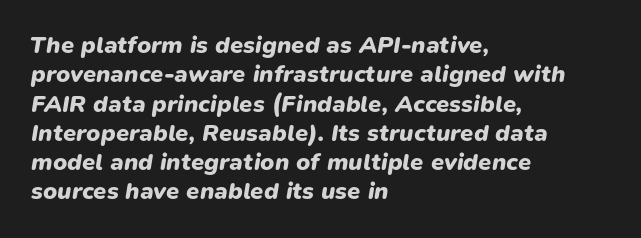
The face used here has a pronounced slope to its letters. The face used here is rendered with its standard letterfit. Does the copy run flush right? No — it runs flush left. The area under the type is left untouched. The strokes are fattened all the way to bold.
